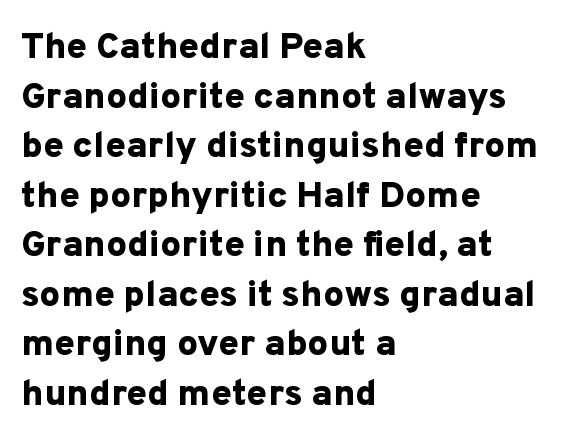
A normal amount of white space separates one row of letters from the next. The strip under each line holds only bare page. The lettering stays uniformly vertical, giving the passage a roman look. A typesetter would call this zero additional tracking. A typesetter would call this proportional, since set widths differ per character.
